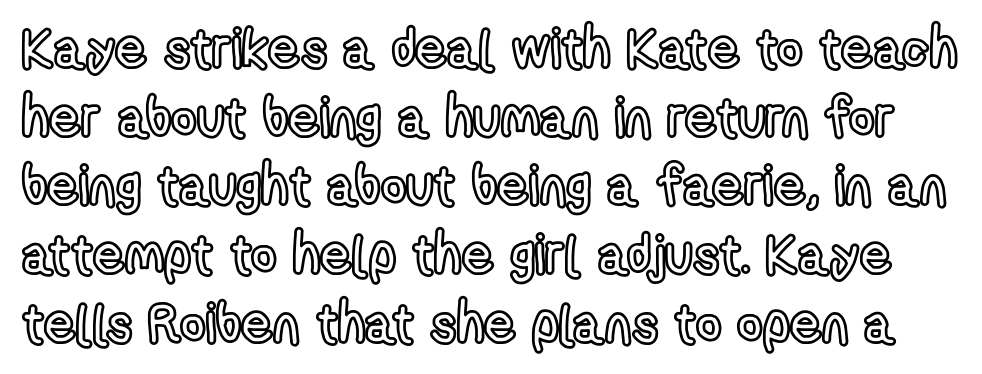
{"italic": "no", "width": "condensed", "x_height": "medium", "monospaced": "no", "underline": "no", "line_spacing": "normal", "line_spacing_ratio": 1.25, "letter_spacing": "normal", "letter_spacing_em": 0.0, "glyph_px": 55}
